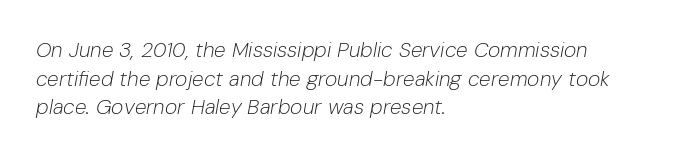
Q: Is the text bold? A: No.
Q: Is the text italic (slanted)? A: Yes, it leans right by about 10 degrees.
Q: Is the text underlined? A: No.
Q: How is the paragraph aligned? A: Left-aligned.
Q: Is the spacing between letters normal or unusually wide? A: Normal.
Q: Is the spacing between lines tight, normal or loose? A: Normal.
